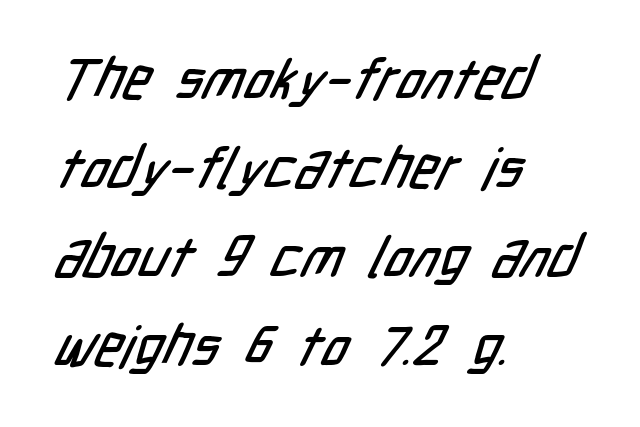
Q: Is the typeface a serif or a sans-serif typeface? A: Sans-serif.
Q: Is the text underlined? A: No.
Q: How is the paragraph aligned? A: Left-aligned.
Q: Is the spacing between letters normal or unusually wide? A: Normal.
Q: Is the spacing between lines tight, normal or loose? A: Normal.
Q: Width (condensed, normal, or wide)? A: Condensed.
Q: Stroke contrast? A: Low.
Q: x-height? A: Medium.
Q: Monospaced? A: No.
